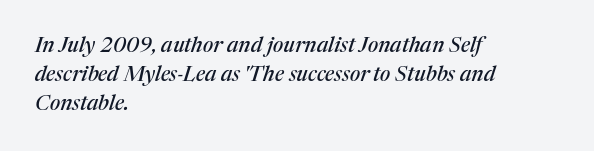
The image shows 21 px text type, italic (leaning right); set left-aligned, normal line spacing (1.39x), normal letter spacing, not underlined.
